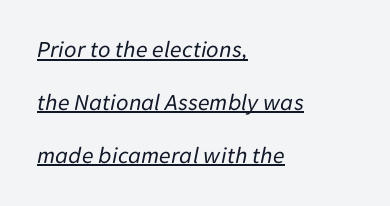
{"italic": "yes", "lean": "right", "slant_degrees": 11, "bold": "no", "underline": "yes", "align": "left", "line_spacing": "loose", "line_spacing_ratio": 2.2, "letter_spacing": "normal", "letter_spacing_em": 0.0, "glyph_px": 24}
